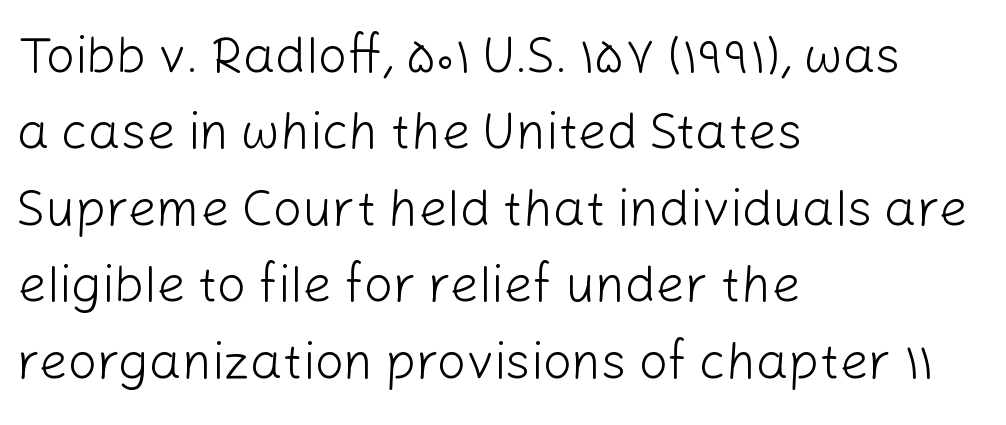
The image shows 51 px light sans-serif type, upright; set left-aligned, normal line spacing (1.5x), normal letter spacing, not underlined; low stroke contrast and a medium x-height.
